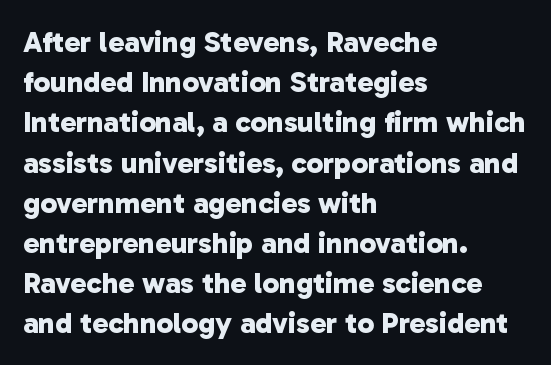
The image shows 30 px bold sans-serif type; set left-aligned, normal line spacing (1.34x), normal letter spacing, not underlined; low stroke contrast and a medium x-height.
